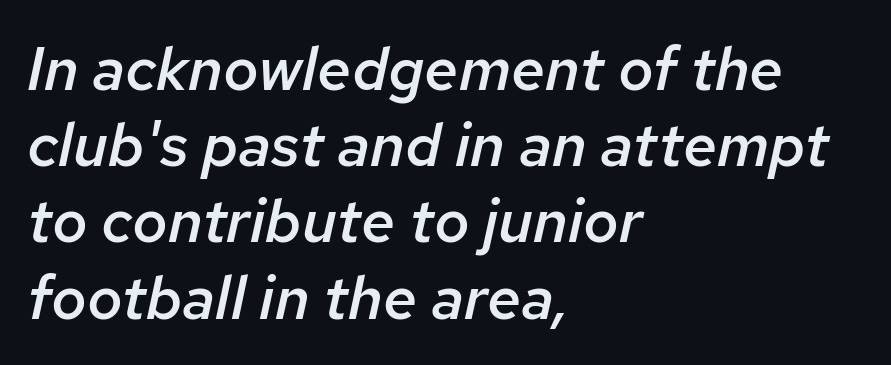
The image shows 61 px semibold type, italic (leaning right); set left-aligned, normal line spacing (1.25x), normal letter spacing, not underlined; low stroke contrast and a medium x-height.
